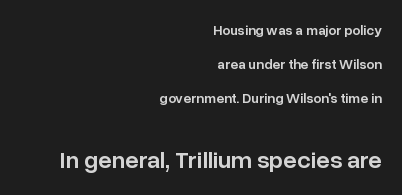
Q: Is the text bold? A: Semi-bold.
Q: Is the text italic (slanted)? A: No, it is upright.
Q: Is the text underlined? A: No.
Q: How is the paragraph aligned? A: Right-aligned.
Q: Is the spacing between letters normal or unusually wide? A: Normal.
Q: Is the spacing between lines tight, normal or loose? A: Loose.
Q: Which block of text is set in a larger size, the first (top) or the second (bottom)? A: The second (bottom) one.
